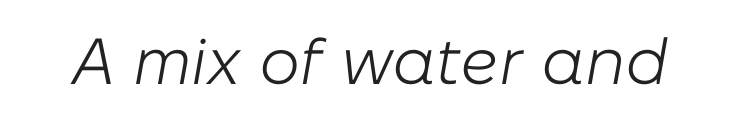
Q: Is the text bold? A: No.
Q: Is the text italic (slanted)? A: Yes, it leans right by about 10 degrees.
Q: Is the text underlined? A: No.
Q: Is the spacing between letters normal or unusually wide? A: Normal.
Q: Width (condensed, normal, or wide)? A: Normal.
Q: Stroke contrast? A: Low.
Q: x-height? A: Medium.
Q: Monospaced? A: No.
